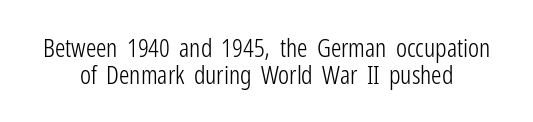
{"italic": "no", "bold": "no", "underline": "no", "line_spacing": "tight", "line_spacing_ratio": 1.03, "letter_spacing": "normal", "letter_spacing_em": 0.0, "glyph_px": 26}
